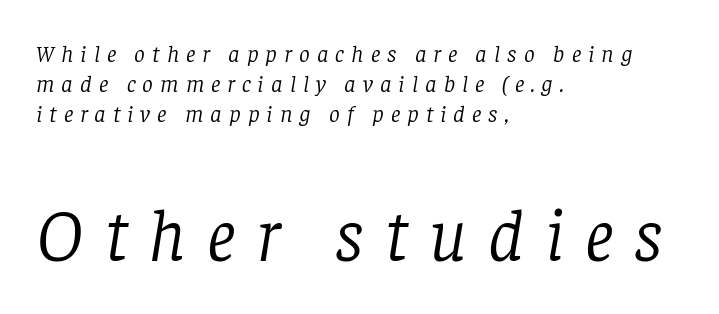
The specimen reads as italic at a glance. The passage shown is not bold in any degree. The characters display serif detailing at their extremities. Clear beneath every line of the passage. The rendering uses natural spacing where letterforms have individual widths. Someone cranked the tracking dial way up on this one.
